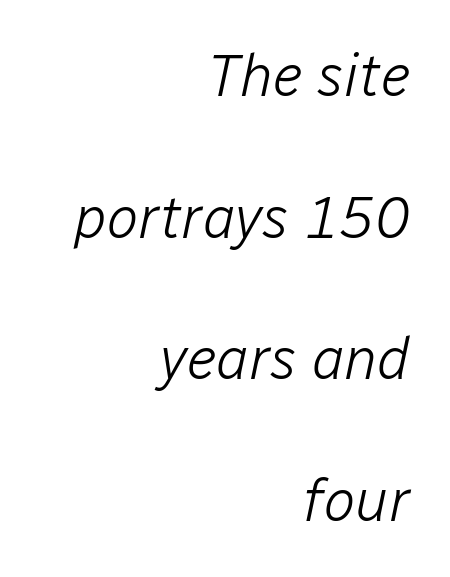
{"italic": "yes", "lean": "right", "slant_degrees": 12, "bold": "no", "weight": "light", "width": "normal", "stroke_contrast": "low", "x_height": "medium", "monospaced": "no", "underline": "no", "align": "right", "line_spacing": "loose", "line_spacing_ratio": 2.4, "letter_spacing": "normal", "letter_spacing_em": 0.0, "glyph_px": 59}
